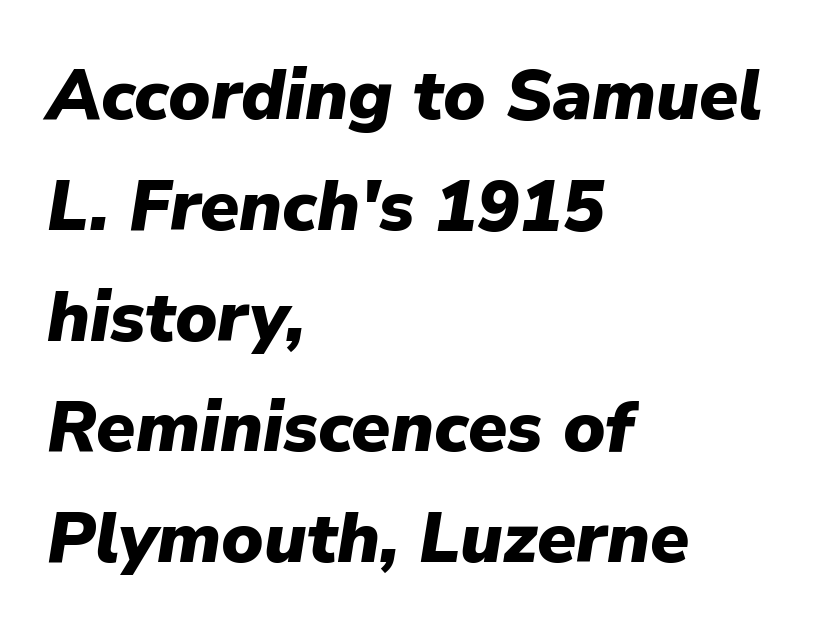
{"italic": "yes", "lean": "right", "slant_degrees": 9, "bold": "yes", "weight": "heavy", "width": "normal", "stroke_contrast": "low", "x_height": "medium", "monospaced": "no", "underline": "no", "align": "left", "line_spacing": "normal", "line_spacing_ratio": 1.56, "letter_spacing": "normal", "letter_spacing_em": 0.0, "glyph_px": 71}
